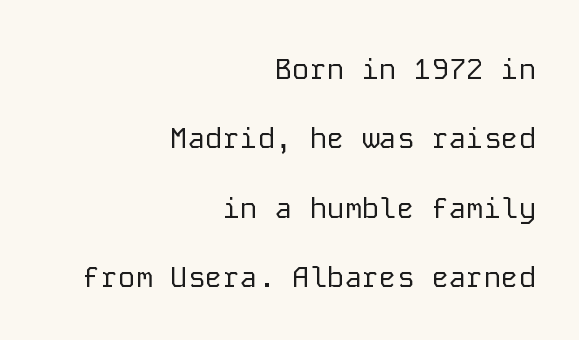
Letters rest on an invisible, unmarked baseline. In terms of letterspacing, this is plain default setting. The axis of the letterforms is exactly vertical. The passage is arranged like a letterhead date or caption credit — flush right.
